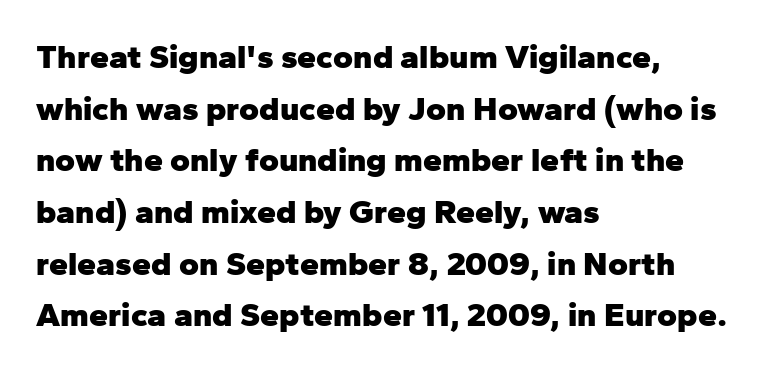
Each row of text sits above clean, open space. This sample keeps an unexceptional amount of space between lines. Note the varied advance widths — an 'i' is clearly narrower than an 'm'. Reading down the block, your eye returns to a fixed left position each line. The text was rendered using a sans face with plain stroke endings. Glyph-to-glyph distance matches everyday printed text.
